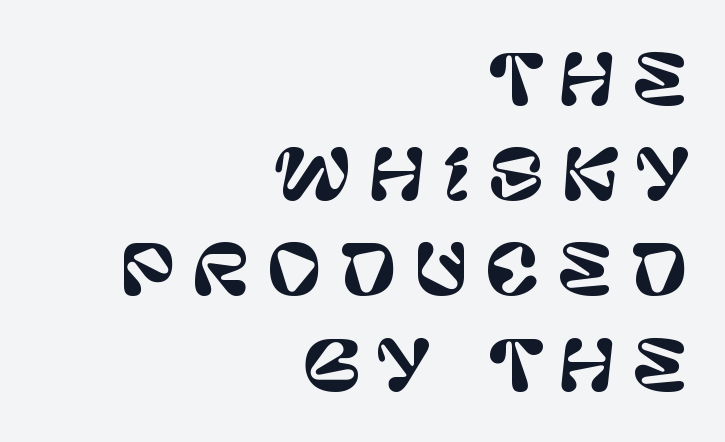
The image shows 68 px sans-serif type; set right-aligned, normal line spacing (1.4x), unusually wide letter spacing (+0.24 em), not underlined; low stroke contrast and a large x-height.
